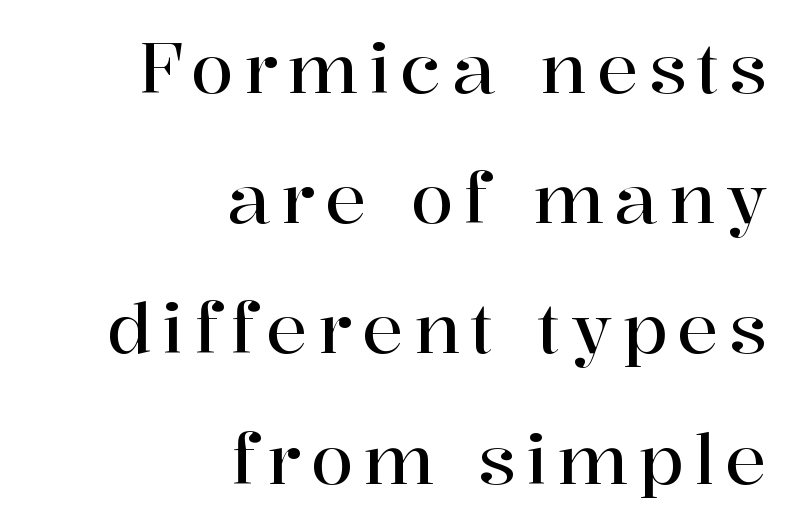
The image shows 70 px serif type, upright; set right-aligned, line spacing 1.86x, not underlined; high stroke contrast and a medium x-height.
